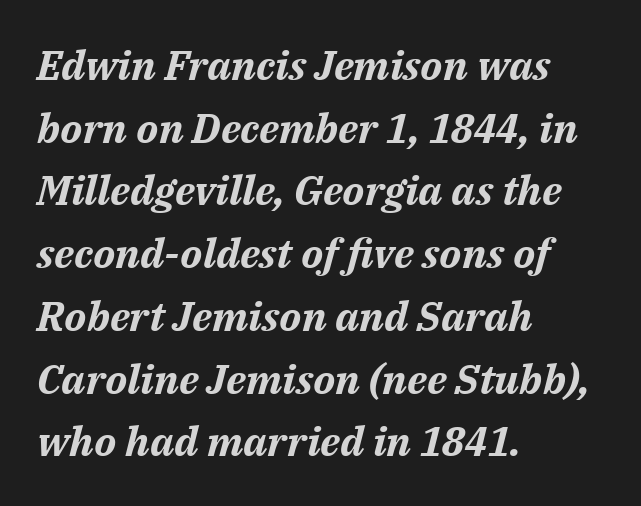
Q: Is the text bold? A: Yes.
Q: Is the text italic (slanted)? A: Yes, it leans right by about 14 degrees.
Q: Is the text underlined? A: No.
Q: How is the paragraph aligned? A: Left-aligned.
Q: Is the spacing between letters normal or unusually wide? A: Normal.
Q: Is the spacing between lines tight, normal or loose? A: Normal.
Q: Width (condensed, normal, or wide)? A: Normal.
Q: Stroke contrast? A: Medium.
Q: x-height? A: Medium.
Q: Monospaced? A: No.
